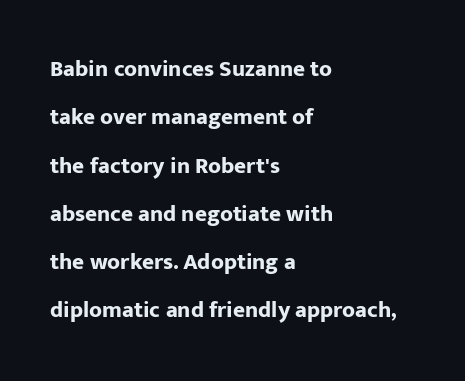
{"italic": "no", "bold": "yes", "underline": "no", "align": "left", "line_spacing": "loose", "line_spacing_ratio": 2.1, "letter_spacing": "normal", "letter_spacing_em": 0.0, "glyph_px": 23}
